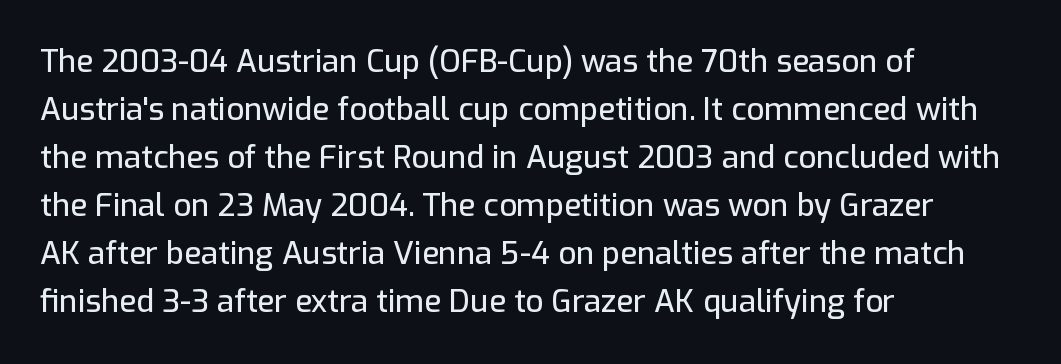
{"serif": "no", "italic": "no", "width": "normal", "stroke_contrast": "low", "x_height": "medium", "monospaced": "no", "underline": "no", "align": "left", "line_spacing": "normal", "line_spacing_ratio": 1.55, "letter_spacing": "normal", "letter_spacing_em": 0.0, "glyph_px": 31}
